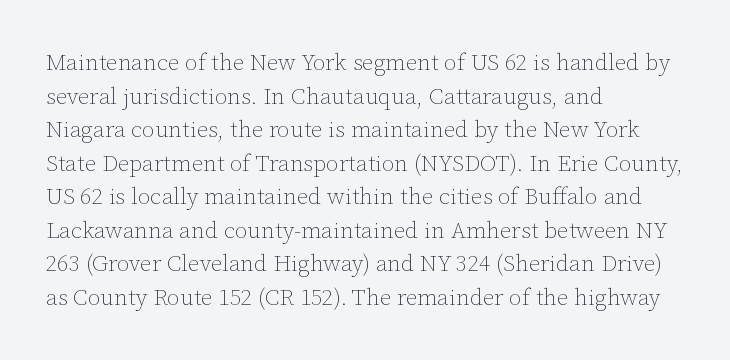
What stands out about the letter spacing? Nothing — it is the standard amount. Type without underlining. You can tell it's not italic because the verticals are truly vertical. Is there much room between lines? A standard amount, neither cramped nor airy.
